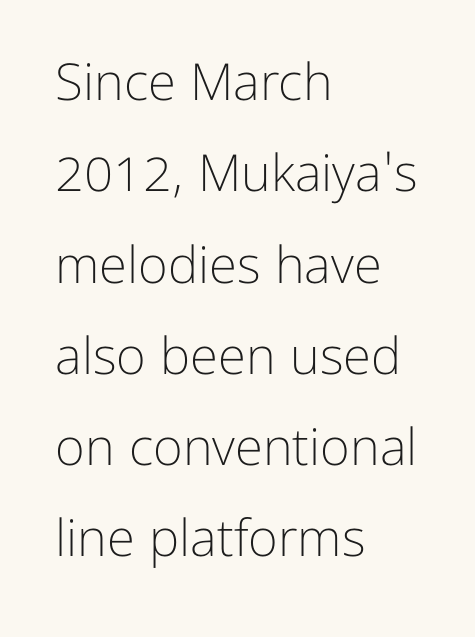
Q: Is the text bold? A: No.
Q: Is the text italic (slanted)? A: No, it is upright.
Q: Is the typeface a serif or a sans-serif typeface? A: Sans-serif.
Q: Is the text underlined? A: No.
Q: How is the paragraph aligned? A: Left-aligned.
Q: Is the spacing between letters normal or unusually wide? A: Normal.
Q: Width (condensed, normal, or wide)? A: Normal.
Q: Stroke contrast? A: Low.
Q: x-height? A: Medium.
Q: Monospaced? A: No.
